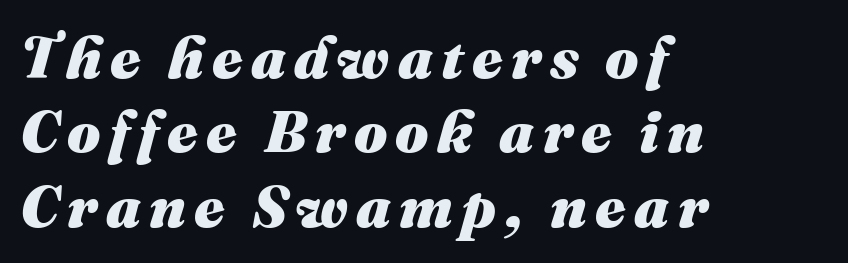
Yep, that's italic — everything's leaning. Each row of text sits above clean, open space. Pretty heavy lettering here — definitely bold. The letters advance in unequal steps, a hallmark of proportional type. Layout note: lines flush left.
